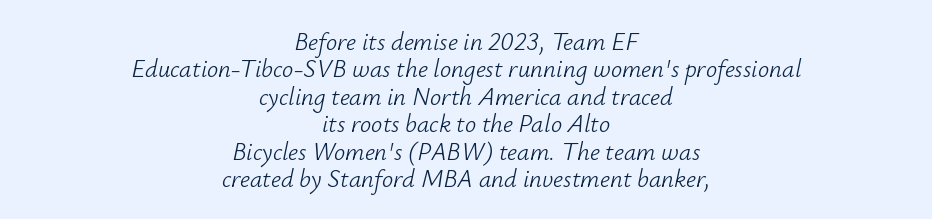
{"italic": "yes", "lean": "right", "slant_degrees": 12, "bold": "no", "underline": "no", "align": "center", "line_spacing": "tight", "line_spacing_ratio": 1.1, "letter_spacing": "normal", "letter_spacing_em": 0.0, "glyph_px": 25}
